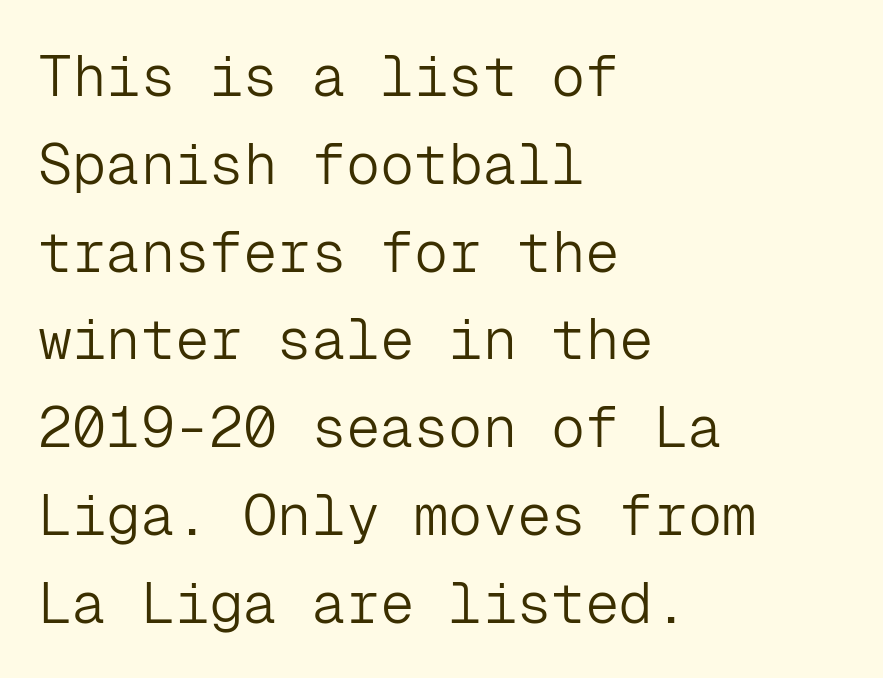
Q: Is the text bold? A: No.
Q: Is the text italic (slanted)? A: No, it is upright.
Q: Is the typeface a serif or a sans-serif typeface? A: Sans-serif.
Q: Is the text underlined? A: No.
Q: How is the paragraph aligned? A: Left-aligned.
Q: Is the spacing between letters normal or unusually wide? A: Normal.
Q: Is the spacing between lines tight, normal or loose? A: Normal.
Q: Width (condensed, normal, or wide)? A: Normal.
Q: Stroke contrast? A: Low.
Q: x-height? A: Medium.
Q: Monospaced? A: Yes.
